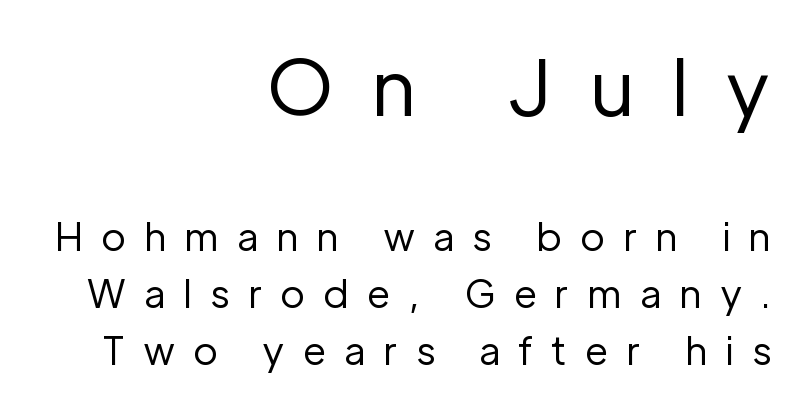
Q: Is the text bold? A: No.
Q: Is the text italic (slanted)? A: No, it is upright.
Q: Is the typeface a serif or a sans-serif typeface? A: Sans-serif.
Q: Is the text underlined? A: No.
Q: How is the paragraph aligned? A: Right-aligned.
Q: Is the spacing between letters normal or unusually wide? A: Unusually wide.
Q: Is the spacing between lines tight, normal or loose? A: Normal.
Q: Which block of text is set in a larger size, the first (top) or the second (bottom)? A: The first (top) one.
Q: Width (condensed, normal, or wide)? A: Normal.
Q: Stroke contrast? A: Low.
Q: x-height? A: Medium.
Q: Monospaced? A: No.
